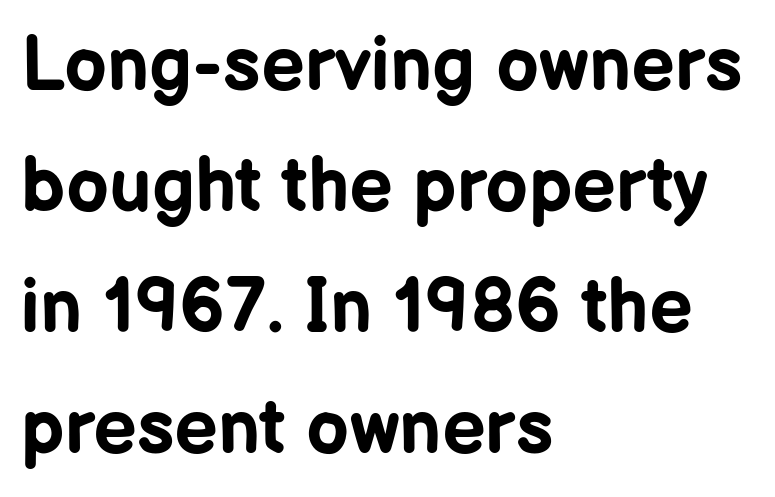
Letterform terminals end flat and unadorned throughout the passage. Nope, not italic — everything's standing straight. The rendering uses a moderate line-height, typical for paragraphs. Compared with an ordinary text face, these strokes are far heavier — a full bold. The letters advance in unequal steps, a hallmark of proportional type.
